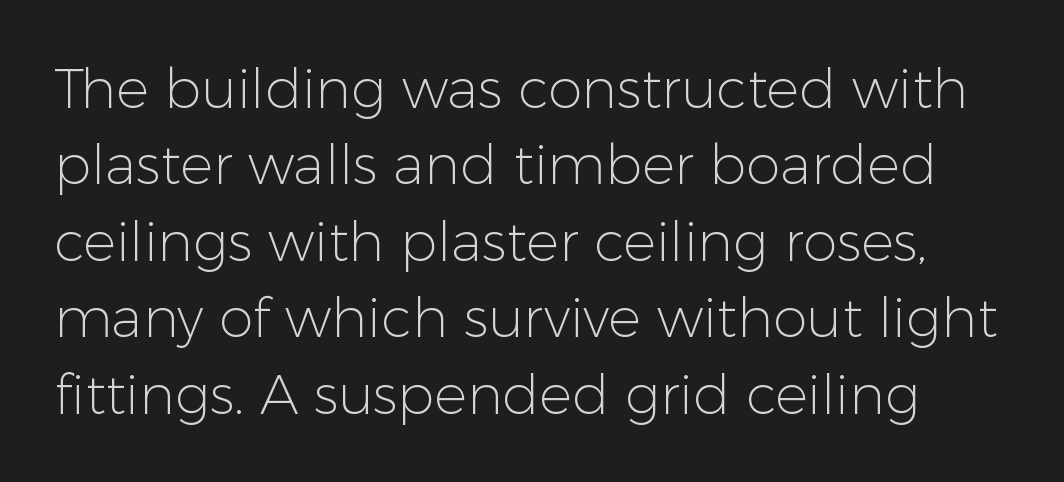
The image shows 55 px light sans-serif type, upright; set normal line spacing (1.39x), normal letter spacing, not underlined; low stroke contrast and a medium x-height.
